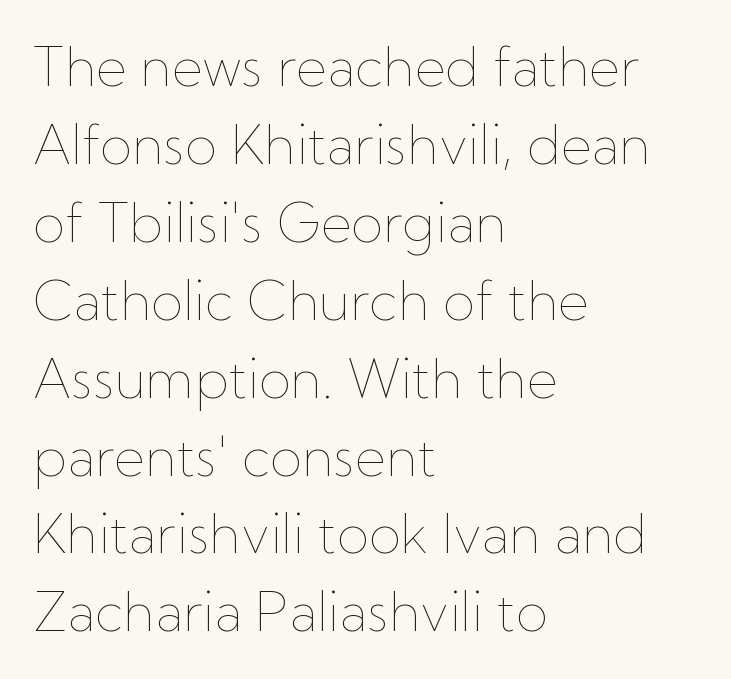
Which margin do the lines hug? The left one — the right edge is uneven. Style check: upright. The area under the type is left untouched. Weight: not bold — regular or lighter.
